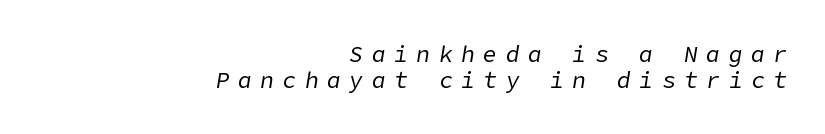
This is oblique type, the kind used for emphasis or titles. The strokes carry an ordinary text weight at most. If you drew a ruler down the right edge, every line would touch it. Does the leading feel generous? Not at all — it's pinched. Lines of text with bare space underneath. Students, note that the glyphs here are deliberately spaced far apart.
